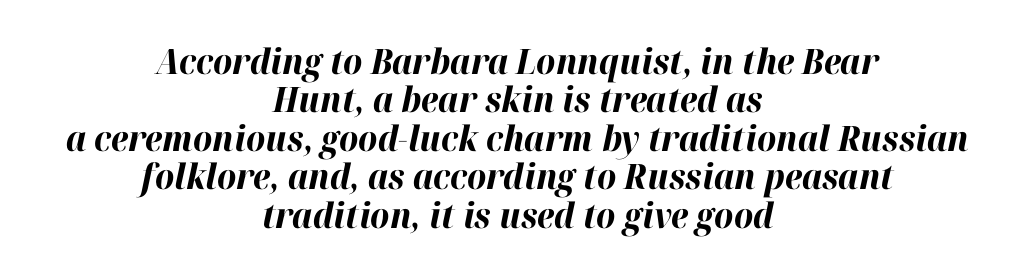
The face used here is proportionally spaced, like ordinary book or web type. Type without underlining. Compared with an ordinary text face, these strokes are far heavier — a full bold. The rendering keeps characters at their native spacing. Quick note: interline space is minimal. The text block is weighted toward neither margin, spreading evenly from the middle.
